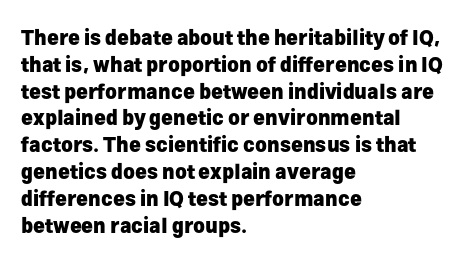
The image shows 20 px bold type, upright; set left-aligned, normal line spacing (1.34x), normal letter spacing, not underlined.
